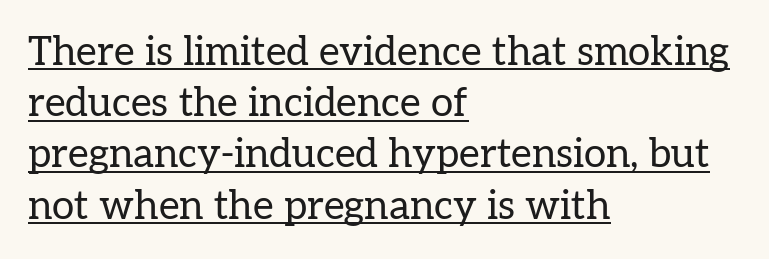
Q: Is the text bold? A: No.
Q: Is the text italic (slanted)? A: No, it is upright.
Q: Is the typeface a serif or a sans-serif typeface? A: Serif.
Q: Is the text underlined? A: Yes.
Q: How is the paragraph aligned? A: Left-aligned.
Q: Is the spacing between letters normal or unusually wide? A: Normal.
Q: Is the spacing between lines tight, normal or loose? A: Normal.
Q: Width (condensed, normal, or wide)? A: Normal.
Q: Stroke contrast? A: Low.
Q: x-height? A: Medium.
Q: Monospaced? A: No.
